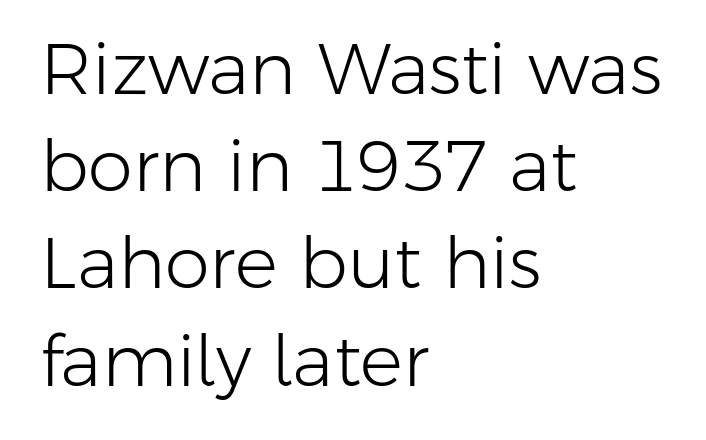
The image shows 72 px light sans-serif type, upright; set left-aligned, normal line spacing (1.35x), normal letter spacing, not underlined; low stroke contrast and a medium x-height.
